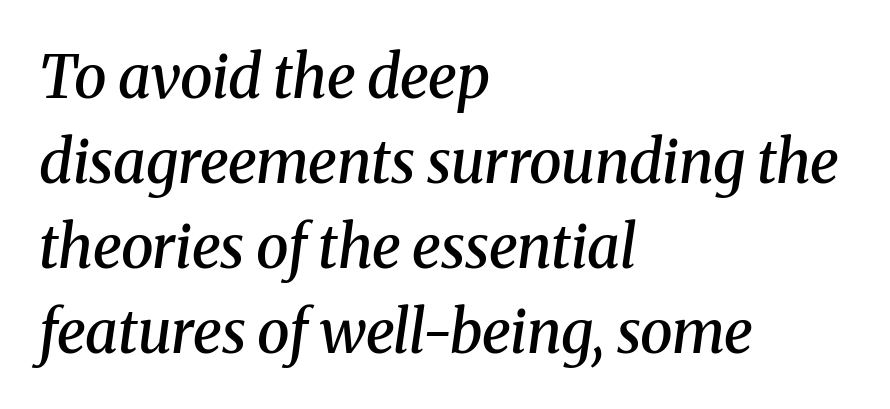
{"serif": "yes", "italic": "yes", "lean": "right", "slant_degrees": 8, "bold": "semi", "weight": "semibold", "width": "normal", "stroke_contrast": "medium", "x_height": "medium", "monospaced": "no", "underline": "no", "align": "left", "line_spacing": "normal", "line_spacing_ratio": 1.44, "letter_spacing": "normal", "letter_spacing_em": 0.0, "glyph_px": 59}
